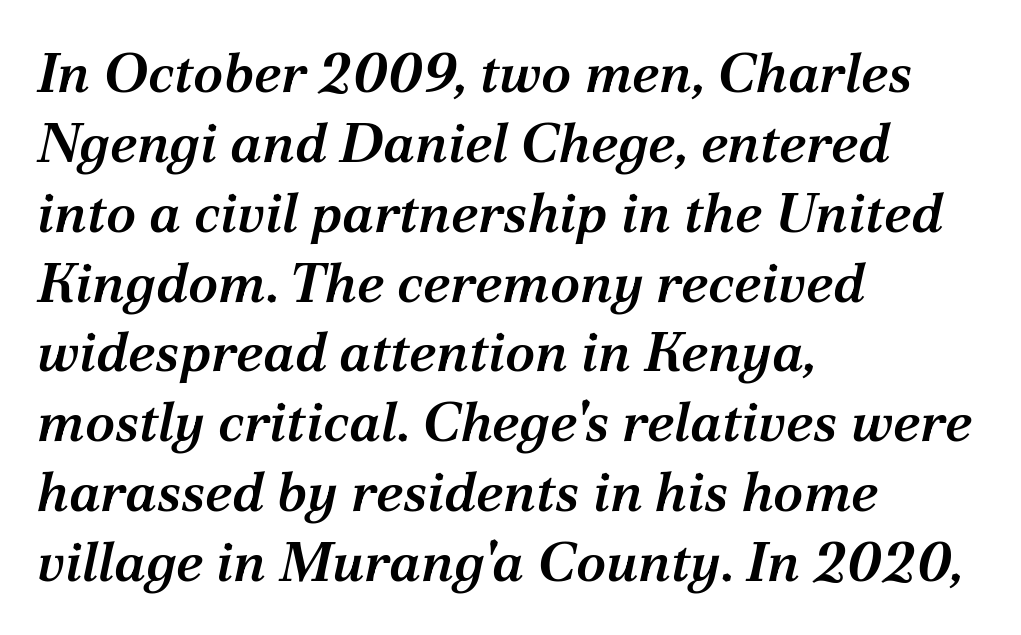
{"serif": "yes", "italic": "yes", "lean": "right", "slant_degrees": 12, "bold": "semi", "weight": "semibold", "width": "normal", "stroke_contrast": "medium", "x_height": "medium", "monospaced": "no", "underline": "no", "align": "left", "line_spacing": "normal", "line_spacing_ratio": 1.27, "letter_spacing": "normal", "letter_spacing_em": 0.0, "glyph_px": 55}
